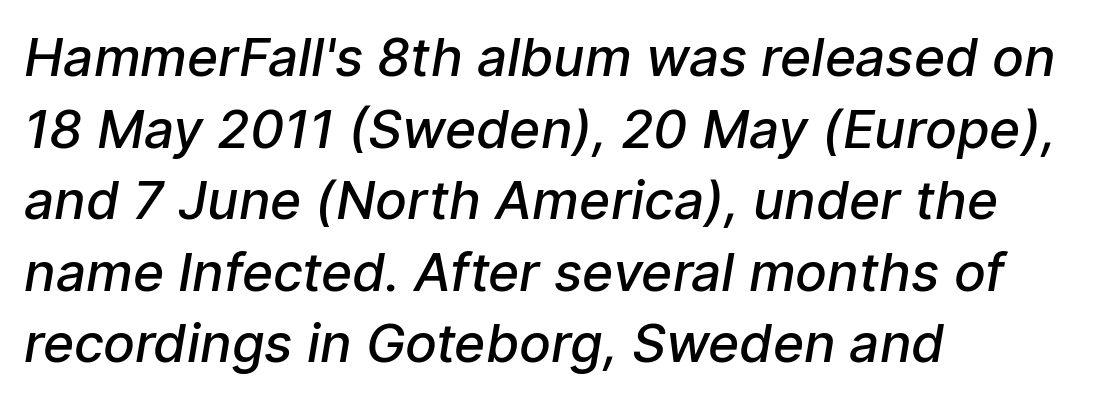
Letter spacing: default. Is this a fixed-width face? No — the glyphs have proportional, varying widths. Vertically, the passage feels balanced, rows spaced as you'd expect. Which margin do the lines hug? The left one — the right edge is uneven. Check where the strokes stop: nothing finishes them off — pure sans. The words here are not underlined.
